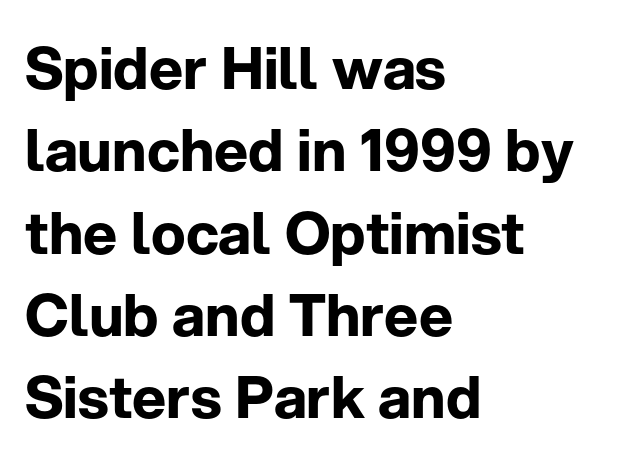
{"serif": "no", "italic": "no", "bold": "yes", "weight": "bold", "width": "normal", "stroke_contrast": "low", "x_height": "medium", "monospaced": "no", "underline": "no", "align": "left", "line_spacing": "normal", "line_spacing_ratio": 1.42, "letter_spacing": "normal", "letter_spacing_em": 0.0, "glyph_px": 58}
